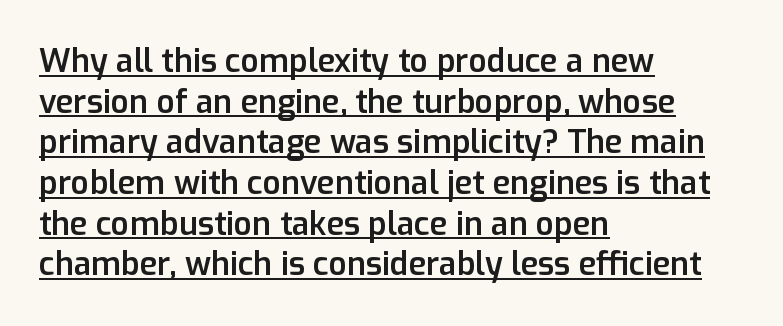
Q: Is the text bold? A: Semi-bold.
Q: Is the text italic (slanted)? A: No, it is upright.
Q: Is the typeface a serif or a sans-serif typeface? A: Sans-serif.
Q: Is the text underlined? A: Yes.
Q: How is the paragraph aligned? A: Left-aligned.
Q: Is the spacing between letters normal or unusually wide? A: Normal.
Q: Is the spacing between lines tight, normal or loose? A: Normal.
Q: Width (condensed, normal, or wide)? A: Normal.
Q: Stroke contrast? A: Low.
Q: x-height? A: Medium.
Q: Monospaced? A: No.
